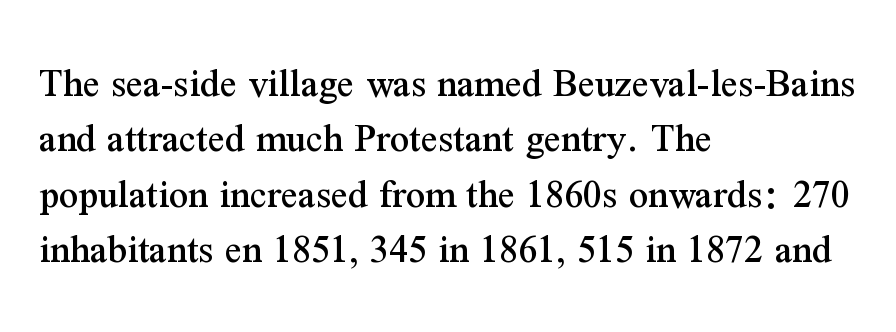
Q: Is the text italic (slanted)? A: No, it is upright.
Q: Is the typeface a serif or a sans-serif typeface? A: Serif.
Q: Is the text underlined? A: No.
Q: How is the paragraph aligned? A: Left-aligned.
Q: Is the spacing between letters normal or unusually wide? A: Normal.
Q: Is the spacing between lines tight, normal or loose? A: Normal.
Q: Width (condensed, normal, or wide)? A: Normal.
Q: Stroke contrast? A: Medium.
Q: x-height? A: Medium.
Q: Monospaced? A: No.
